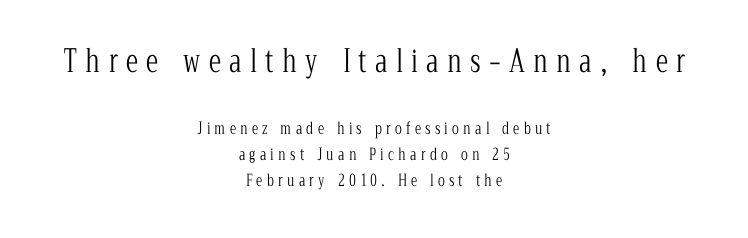
The image shows 31 px light, condensed serif type, upright; set centered, normal line spacing (1.6x), unusually wide letter spacing (+0.27 em), not underlined; the first (top) block is 1.94x larger; low stroke contrast and a medium x-height.
